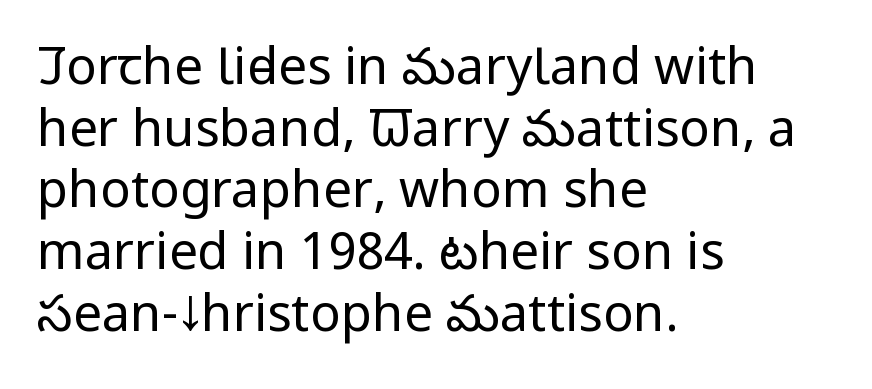
Underline: absent. Italic? Not at all — the glyphs are vertical. The letters advance in unequal steps, a hallmark of proportional type. Weight: in the light-to-regular range.
